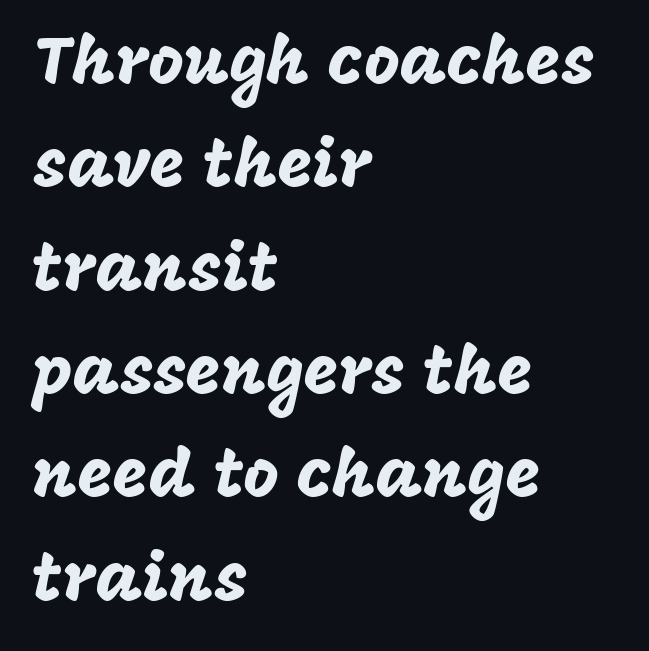
{"serif": "no", "width": "normal", "stroke_contrast": "low", "x_height": "large", "monospaced": "no", "underline": "no", "align": "left", "line_spacing": "normal", "line_spacing_ratio": 1.52, "letter_spacing": "normal", "letter_spacing_em": 0.0, "glyph_px": 68}
